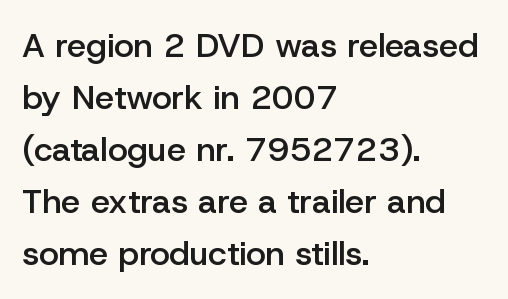
{"serif": "no", "italic": "no", "bold": "semi", "weight": "semibold", "width": "normal", "stroke_contrast": "low", "x_height": "medium", "monospaced": "no", "underline": "no", "align": "left", "line_spacing": "normal", "line_spacing_ratio": 1.53, "letter_spacing": "normal", "letter_spacing_em": 0.0, "glyph_px": 34}
